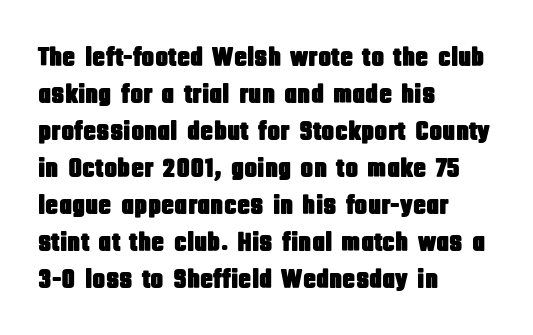
{"italic": "no", "underline": "no", "align": "left", "line_spacing": "normal", "line_spacing_ratio": 1.37, "letter_spacing": "normal", "letter_spacing_em": 0.0, "glyph_px": 27}
